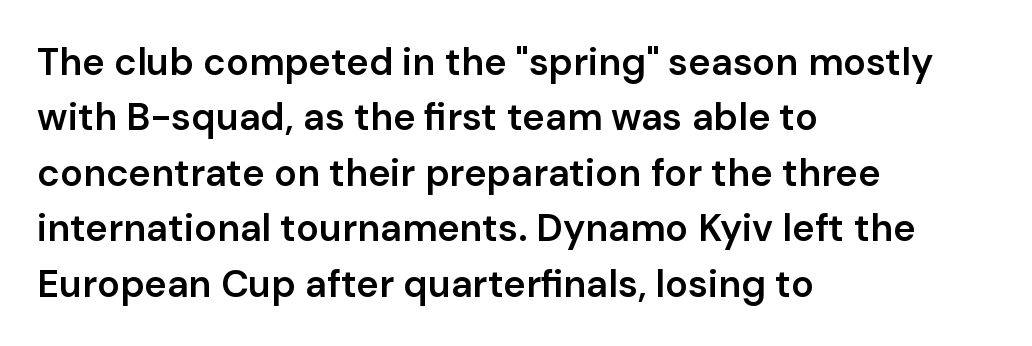
{"serif": "no", "italic": "no", "bold": "semi", "weight": "semibold", "width": "normal", "stroke_contrast": "low", "x_height": "medium", "monospaced": "no", "underline": "no", "align": "left", "line_spacing": "normal", "line_spacing_ratio": 1.46, "letter_spacing": "normal", "letter_spacing_em": 0.0, "glyph_px": 38}
